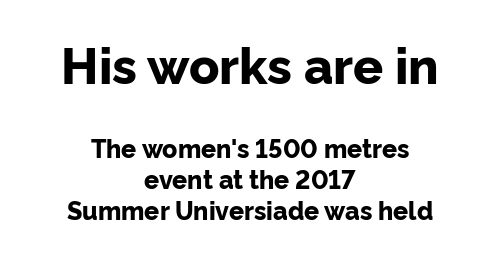
{"serif": "no", "italic": "no", "bold": "yes", "weight": "bold", "width": "normal", "stroke_contrast": "low", "x_height": "medium", "monospaced": "no", "underline": "no", "align": "center", "line_spacing_ratio": 1.24, "letter_spacing": "normal", "letter_spacing_em": 0.0, "larger_block": "first", "size_ratio": 2.0, "glyph_px": 50}
